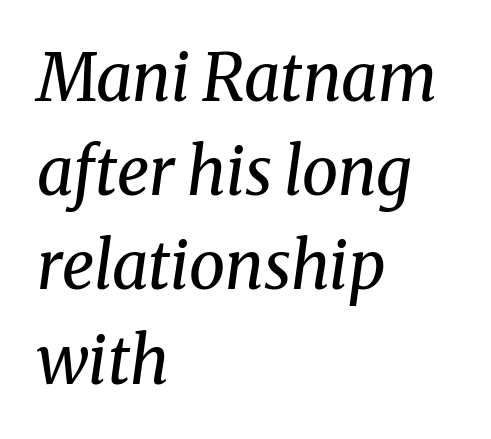
Tracking here is standard; glyphs follow each other at the usual distance. Each letter keeps its own natural width here, so spacing adapts to shape. The cut favours lightness, reaching ordinary text weight at its darkest. The gap between lines stays unmarked.
